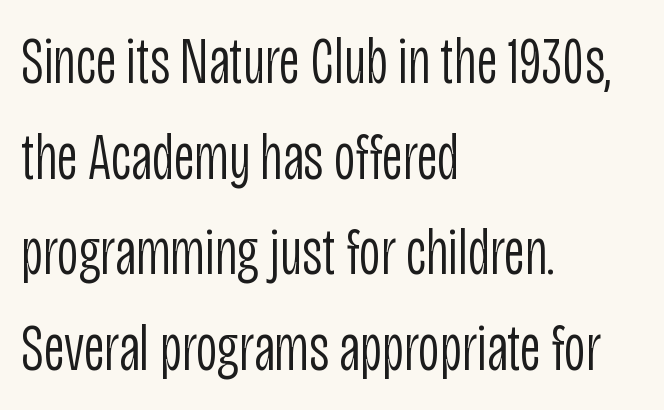
The image shows 66 px light, condensed sans-serif type, upright; set left-aligned, normal line spacing (1.45x), normal letter spacing, not underlined; low stroke contrast and a large x-height.
